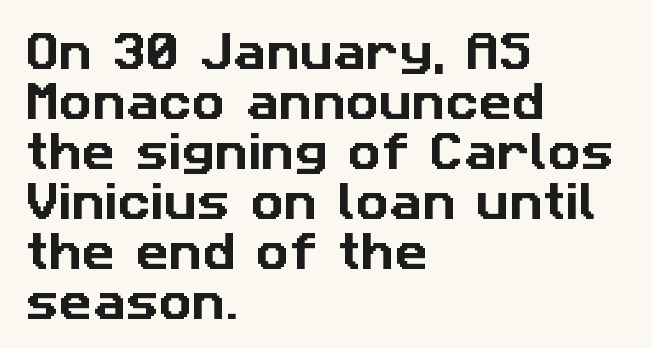
Q: Is the typeface a serif or a sans-serif typeface? A: Sans-serif.
Q: Is the text underlined? A: No.
Q: How is the paragraph aligned? A: Left-aligned.
Q: Is the spacing between letters normal or unusually wide? A: Normal.
Q: Width (condensed, normal, or wide)? A: Normal.
Q: Stroke contrast? A: Low.
Q: x-height? A: Medium.
Q: Monospaced? A: No.
